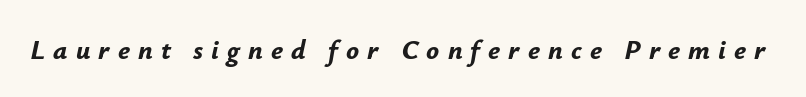
Style check: oblique. Plain, unruled lines of type. There is plenty of visible air inserted between adjacent glyphs. These lines carry a lot of weight — the face is fully bold.
